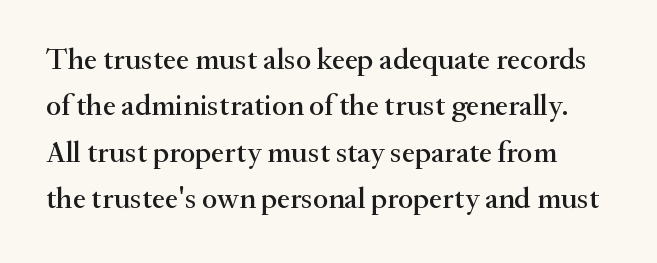
Q: Is the text italic (slanted)? A: No, it is upright.
Q: Is the typeface a serif or a sans-serif typeface? A: Serif.
Q: Is the text underlined? A: No.
Q: Is the spacing between letters normal or unusually wide? A: Normal.
Q: Is the spacing between lines tight, normal or loose? A: Normal.
Q: Width (condensed, normal, or wide)? A: Normal.
Q: Stroke contrast? A: Medium.
Q: x-height? A: Small.
Q: Monospaced? A: No.
